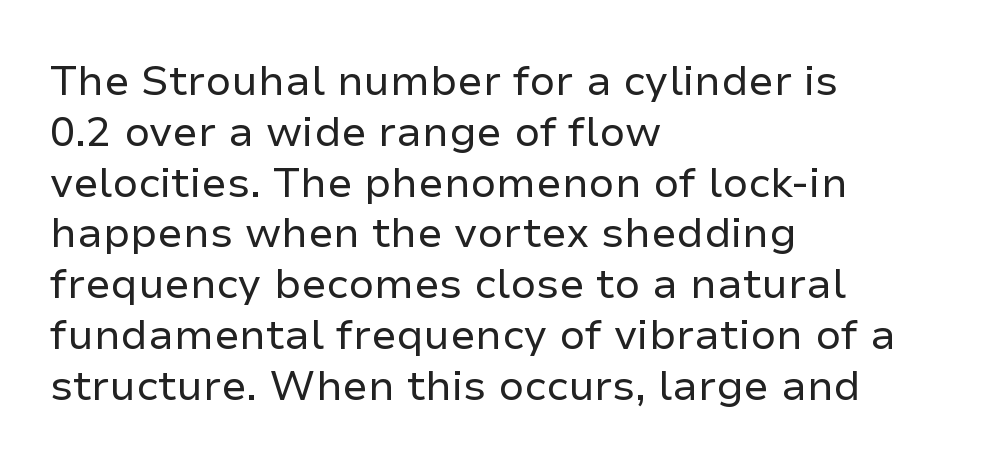
Q: Is the text bold? A: No.
Q: Is the text italic (slanted)? A: No, it is upright.
Q: Is the typeface a serif or a sans-serif typeface? A: Sans-serif.
Q: Is the text underlined? A: No.
Q: How is the paragraph aligned? A: Left-aligned.
Q: Is the spacing between letters normal or unusually wide? A: Normal.
Q: Width (condensed, normal, or wide)? A: Normal.
Q: Stroke contrast? A: Low.
Q: x-height? A: Medium.
Q: Monospaced? A: No.
